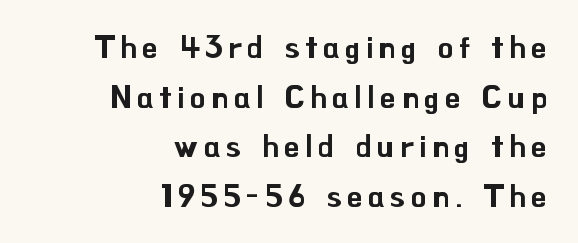
Rule under the text: the space is simply empty. The rendering anchors every line to the right-hand side. Character widths vary here, with narrow letters taking less room than wide ones. Unlike italic type, these characters show no tilt at all.
